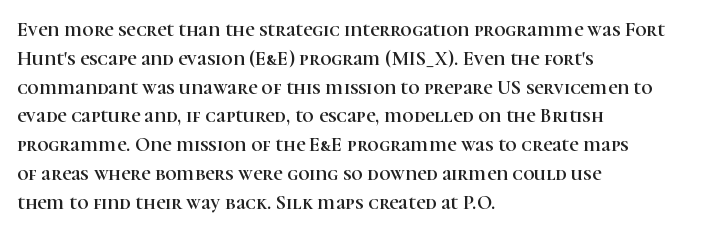
{"italic": "no", "underline": "no", "align": "left", "line_spacing": "normal", "line_spacing_ratio": 1.44, "letter_spacing": "normal", "letter_spacing_em": 0.0, "glyph_px": 20}
